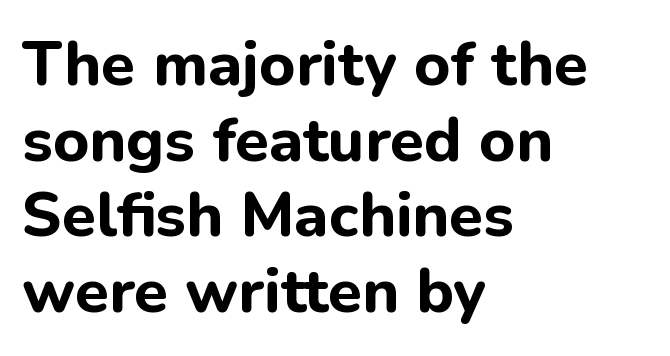
{"serif": "no", "italic": "no", "bold": "yes", "weight": "bold", "width": "normal", "stroke_contrast": "low", "x_height": "medium", "monospaced": "no", "underline": "no", "align": "left", "line_spacing_ratio": 1.22, "letter_spacing": "normal", "letter_spacing_em": 0.0, "glyph_px": 62}
